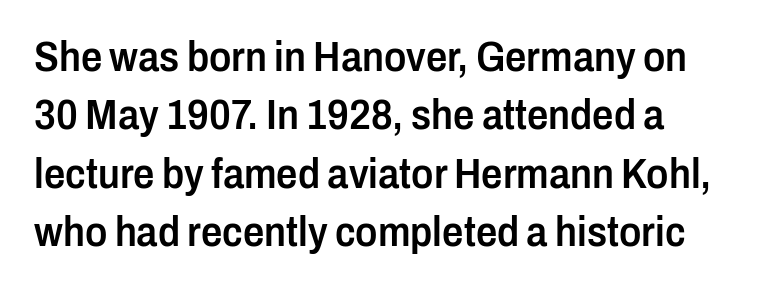
Do the characters align in a grid? No, the font is proportional. Every character sits straight up, as roman type does. Caption: semibold face, moderately heavy strokes. Does the type have serifs? No, each stem ends abruptly.
